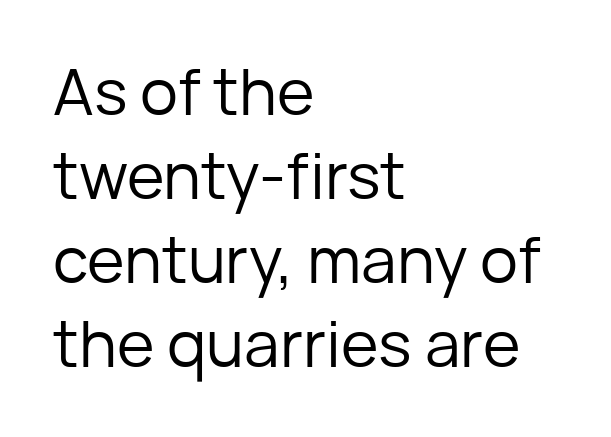
{"serif": "no", "italic": "no", "bold": "no", "weight": "regular", "width": "normal", "stroke_contrast": "low", "x_height": "medium", "monospaced": "no", "underline": "no", "align": "left", "line_spacing": "normal", "line_spacing_ratio": 1.31, "letter_spacing": "normal", "letter_spacing_em": 0.0, "glyph_px": 64}
